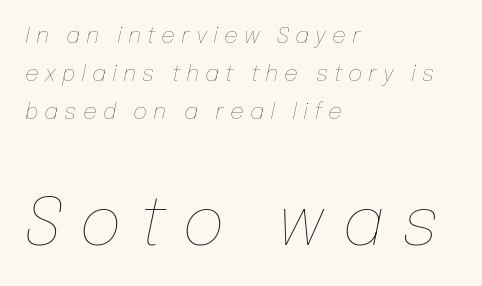
The image shows 66 px thin type, italic (leaning right); set left-aligned, line spacing 1.73x, unusually wide letter spacing (+0.27 em), not underlined; the second (bottom) block is 3.0x larger; low stroke contrast and a medium x-height.
